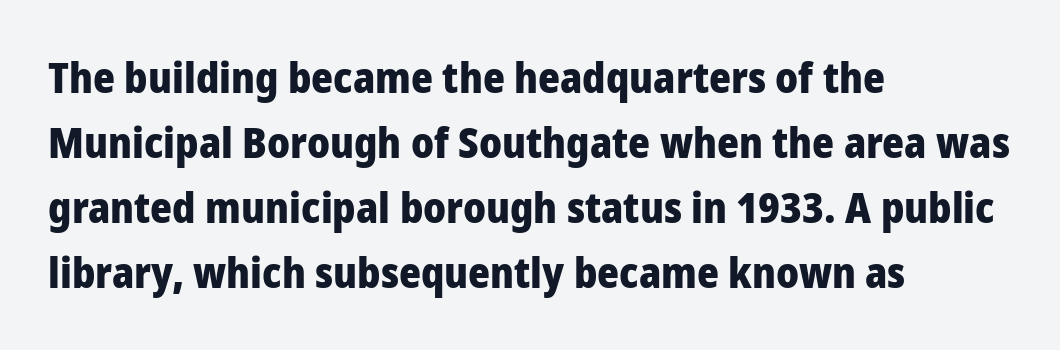
Ascenders rise straight up at ninety degrees. One-word summary of the alignment: left. Words float on clear page, feet unadorned. Each glyph is drawn with heavy, bold strokes. Character widths vary here, with narrow letters taking less room than wide ones. The rendering uses a moderate line-height, typical for paragraphs.
